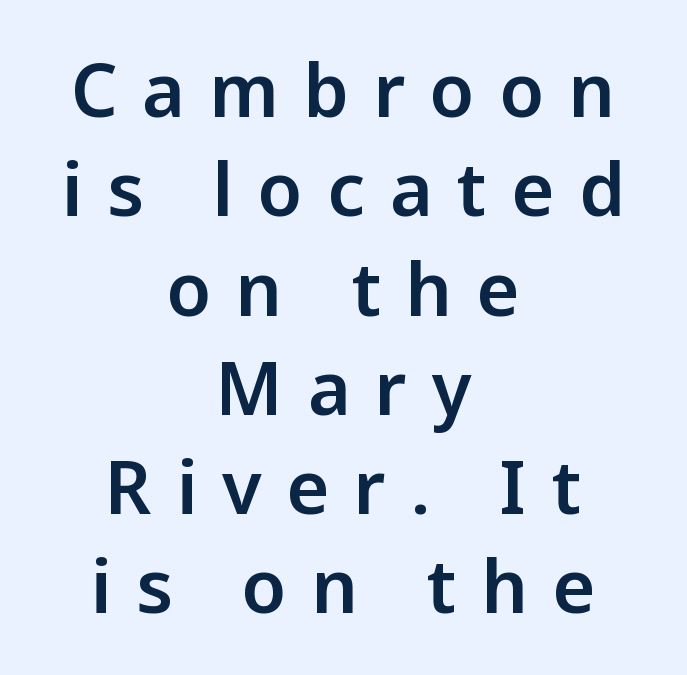
The image shows 73 px sans-serif type, upright; set centered, normal line spacing (1.36x), unusually wide letter spacing (+0.34 em), not underlined; low stroke contrast and a medium x-height.
